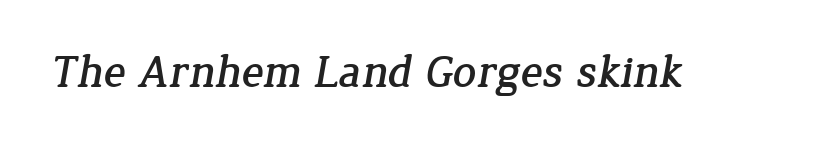
{"serif": "yes", "width": "normal", "stroke_contrast": "low", "x_height": "medium", "monospaced": "no", "underline": "no", "letter_spacing": "normal", "letter_spacing_em": 0.0, "glyph_px": 46}
